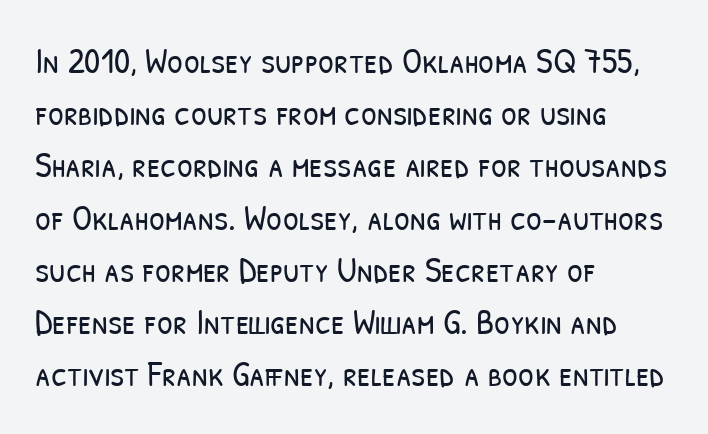
{"serif": "no", "bold": "no", "weight": "light", "width": "condensed", "stroke_contrast": "low", "x_height": "medium", "monospaced": "no", "underline": "no", "align": "left", "line_spacing": "normal", "line_spacing_ratio": 1.45, "letter_spacing": "normal", "letter_spacing_em": 0.0, "glyph_px": 36}
